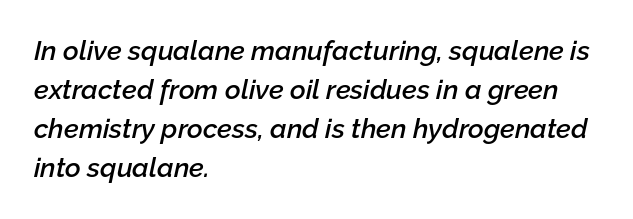
The space beneath each line is pristine and unruled. The rendering keeps characters at their native spacing. A somewhat darkened texture: the type is semibold rather than bold. An italicized treatment has been applied to the whole sample.
